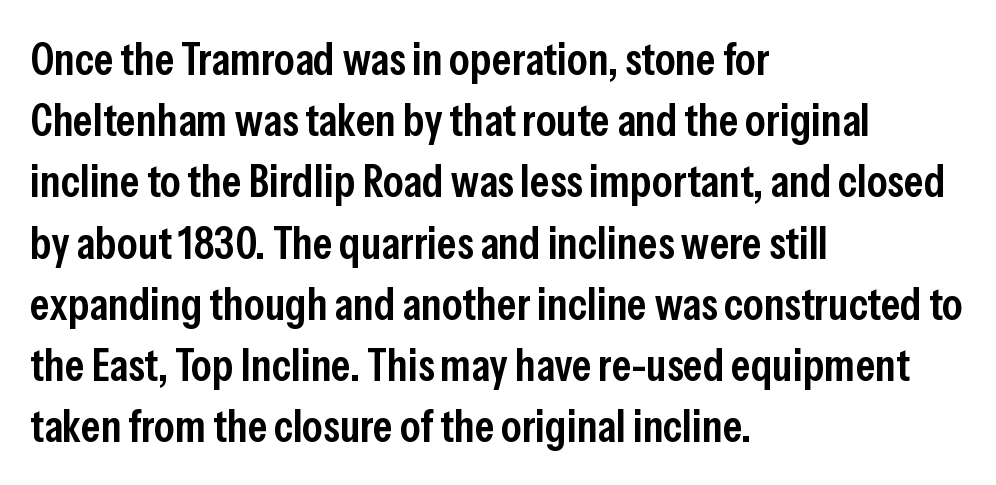
{"serif": "no", "italic": "no", "bold": "semi", "weight": "semibold", "width": "condensed", "stroke_contrast": "low", "x_height": "medium", "monospaced": "no", "underline": "no", "align": "left", "line_spacing": "normal", "line_spacing_ratio": 1.33, "letter_spacing": "normal", "letter_spacing_em": 0.0, "glyph_px": 46}
